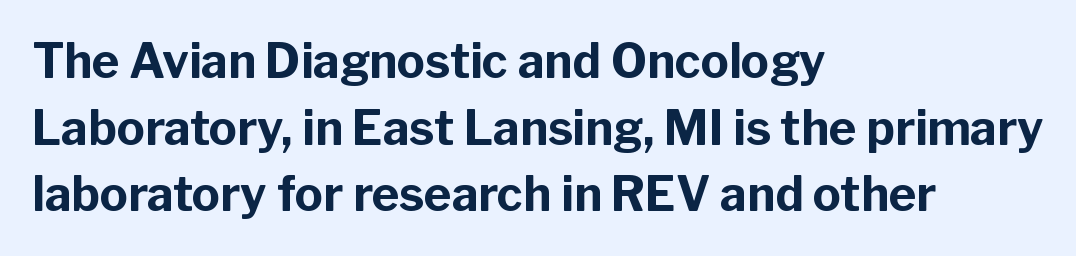
Default kerning and tracking; the words read as compact shapes. Reading down the column, the eye jumps a familiar distance to each next line. Posture: vertical. The rendering anchors every line to the left-hand side. Its strokes are broad and dark, the hallmark of bold type.
